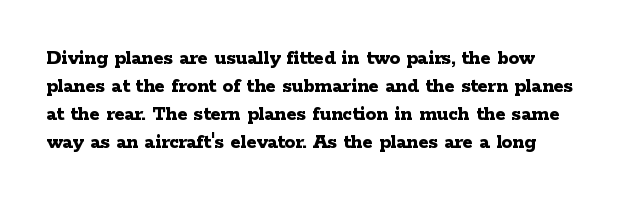
The vertical gap from one line to the next is medium. Glance below the letters and you will spot only blank space. The font's upright variant was chosen for this text. Summary of weight: heavy, a full bold. Caption: standard tracking, unaltered.
